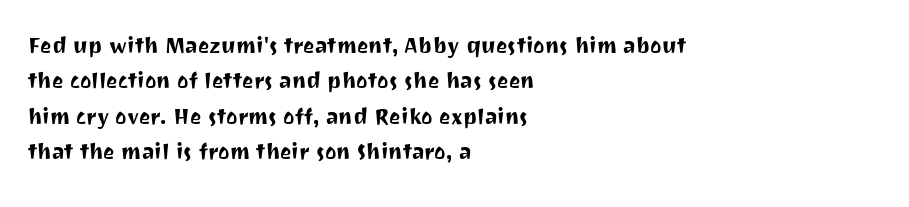
The image shows 27 px text type, upright; set left-aligned, normal line spacing (1.31x), normal letter spacing, not underlined.
